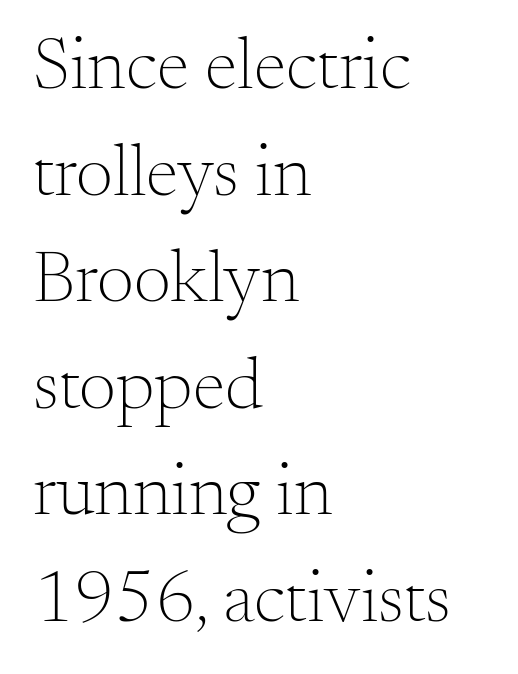
Q: Is the text bold? A: No.
Q: Is the text italic (slanted)? A: No, it is upright.
Q: Is the typeface a serif or a sans-serif typeface? A: Serif.
Q: Is the text underlined? A: No.
Q: How is the paragraph aligned? A: Left-aligned.
Q: Is the spacing between letters normal or unusually wide? A: Normal.
Q: Is the spacing between lines tight, normal or loose? A: Normal.
Q: Width (condensed, normal, or wide)? A: Normal.
Q: Stroke contrast? A: Medium.
Q: x-height? A: Small.
Q: Monospaced? A: No.
